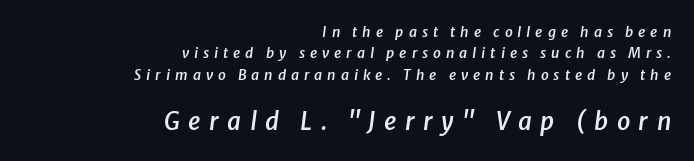
Q: Is the text bold? A: Semi-bold.
Q: Is the text italic (slanted)? A: Yes, it leans right by about 8 degrees.
Q: Is the text underlined? A: No.
Q: How is the paragraph aligned? A: Right-aligned.
Q: Is the spacing between letters normal or unusually wide? A: Unusually wide.
Q: Is the spacing between lines tight, normal or loose? A: Normal.
Q: Which block of text is set in a larger size, the first (top) or the second (bottom)? A: The second (bottom) one.
